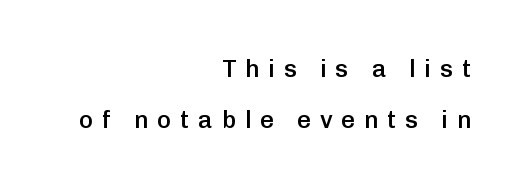
The image shows 24 px text type, upright; set right-aligned, loose line spacing (2.12x), unusually wide letter spacing (+0.37 em), not underlined.
